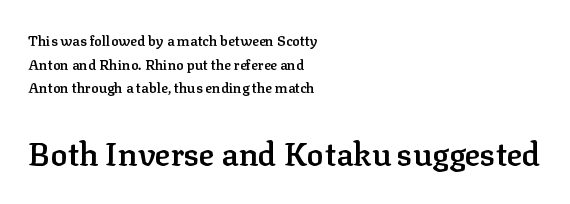
{"serif": "yes", "italic": "no", "bold": "semi", "weight": "semibold", "width": "normal", "stroke_contrast": "low", "x_height": "medium", "monospaced": "no", "underline": "no", "align": "left", "line_spacing": "normal", "line_spacing_ratio": 1.69, "letter_spacing": "normal", "letter_spacing_em": 0.0, "larger_block": "second", "size_ratio": 2.29, "glyph_px": 32}
